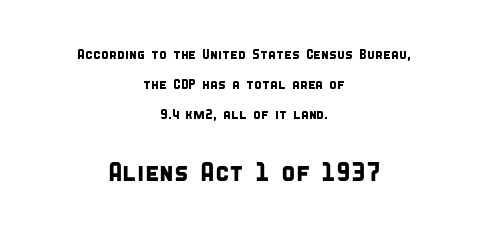
{"underline": "no", "align": "center", "line_spacing": "loose", "line_spacing_ratio": 2.15, "letter_spacing": "normal", "letter_spacing_em": 0.0, "larger_block": "second", "size_ratio": 1.86, "glyph_px": 26}
